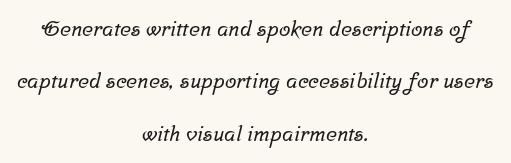
Q: Is the text underlined? A: No.
Q: How is the paragraph aligned? A: Centered.
Q: Is the spacing between letters normal or unusually wide? A: Normal.
Q: Is the spacing between lines tight, normal or loose? A: Loose.
